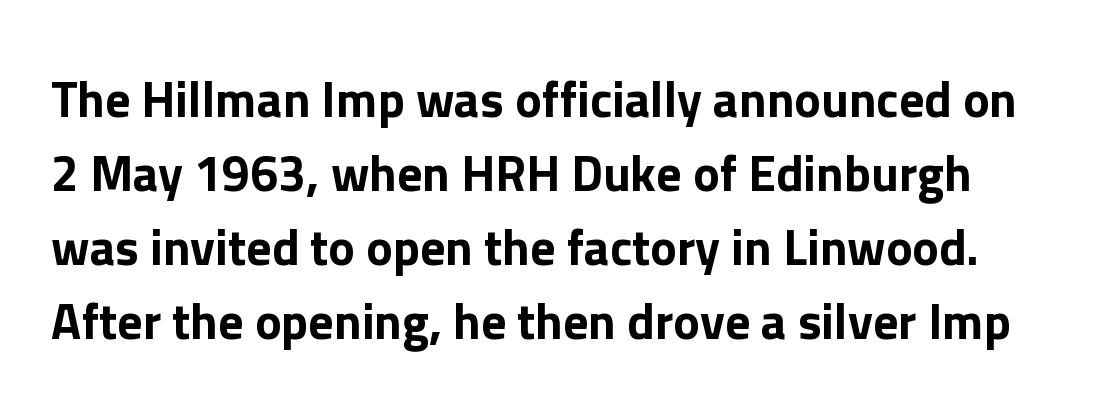
Q: Is the text italic (slanted)? A: No, it is upright.
Q: Is the typeface a serif or a sans-serif typeface? A: Sans-serif.
Q: Is the text underlined? A: No.
Q: Is the spacing between letters normal or unusually wide? A: Normal.
Q: Is the spacing between lines tight, normal or loose? A: Normal.
Q: Width (condensed, normal, or wide)? A: Normal.
Q: Stroke contrast? A: Low.
Q: x-height? A: Medium.
Q: Monospaced? A: No.
